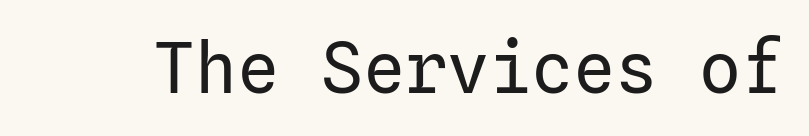
The image shows 70 px regular-weight sans-serif type, upright; set normal letter spacing, not underlined; low stroke contrast and a medium x-height.
